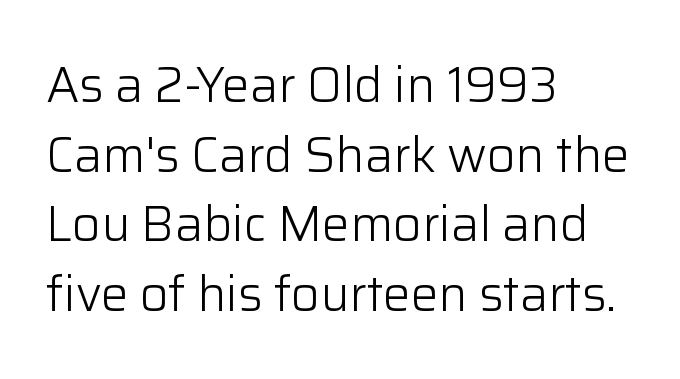
{"serif": "no", "italic": "no", "bold": "no", "weight": "light", "width": "normal", "stroke_contrast": "low", "x_height": "medium", "monospaced": "no", "underline": "no", "align": "left", "line_spacing": "normal", "line_spacing_ratio": 1.42, "letter_spacing": "normal", "letter_spacing_em": 0.0, "glyph_px": 49}
